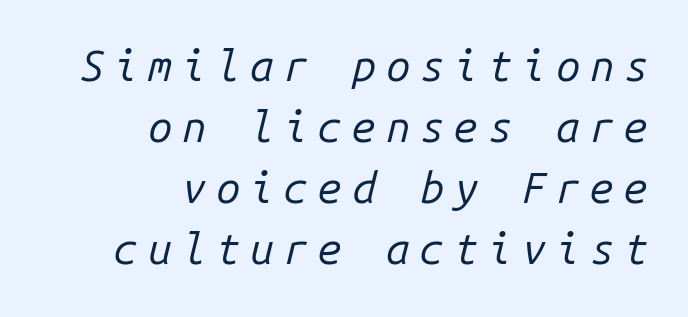
{"italic": "yes", "lean": "right", "slant_degrees": 14, "bold": "no", "weight": "regular", "width": "normal", "stroke_contrast": "low", "x_height": "medium", "monospaced": "yes", "underline": "no", "align": "right", "line_spacing": "normal", "line_spacing_ratio": 1.42, "letter_spacing": "wide", "letter_spacing_em": 0.23, "glyph_px": 43}
